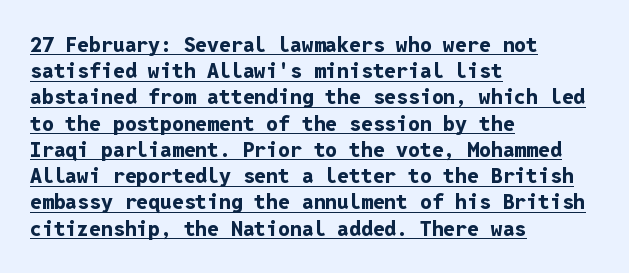
Thick stems and heavy bowls — unmistakably bold. This is the regular roman posture of the typeface. Every row of glyphs begins at an identical x-position on the left. In terms of leading, this rendering sits right in the middle.
